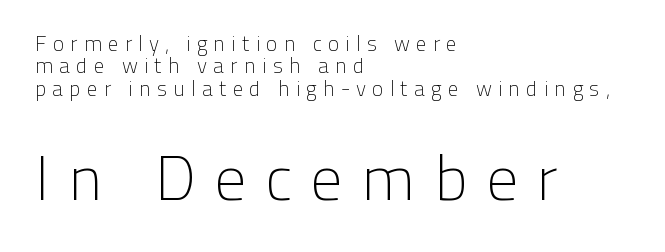
The image shows 63 px light sans-serif type, upright; set left-aligned, tight line spacing (1.06x), unusually wide letter spacing (+0.29 em), not underlined; the second (bottom) block is 3.0x larger; low stroke contrast and a medium x-height.
